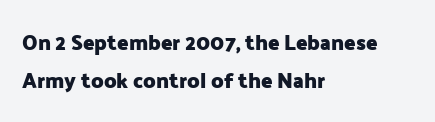
The image shows 21 px bold type, upright; set left-aligned, line spacing 1.81x, normal letter spacing, not underlined.
